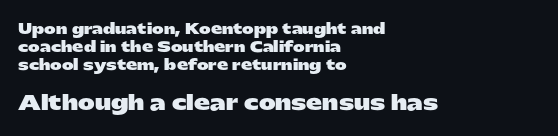
{"italic": "no", "bold": "yes", "underline": "no", "align": "left", "line_spacing": "normal", "line_spacing_ratio": 1.29, "letter_spacing": "normal", "letter_spacing_em": 0.0, "larger_block": "second", "size_ratio": 1.43, "glyph_px": 20}
